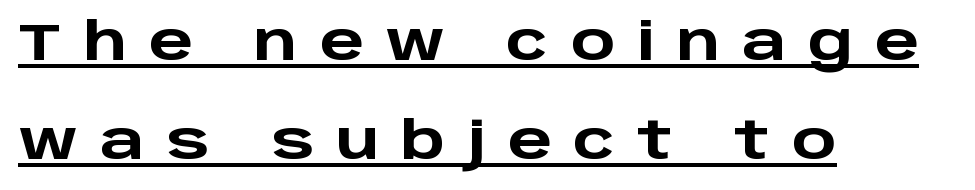
The designer went with a sans here, leaving each stem footless. Does the lettering tilt? It doesn't — this is upright. The sample has been set heavy, in full bold. Notice how a bar underscores the lettering throughout.
